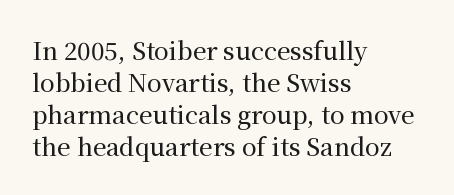
The image shows 24 px text type, upright; set left-aligned, normal line spacing (1.33x), normal letter spacing, not underlined.
